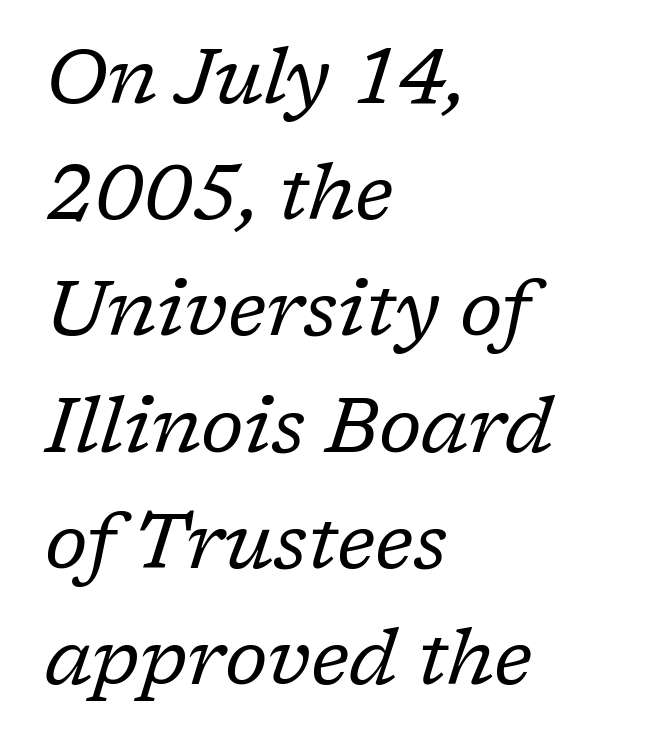
Varying glyph widths throughout — classic text-font behaviour. Typeset ragged right — the left edge is the straight one. The typeface chosen for these lines features serifs. These lines sit exactly where default settings would place them.
